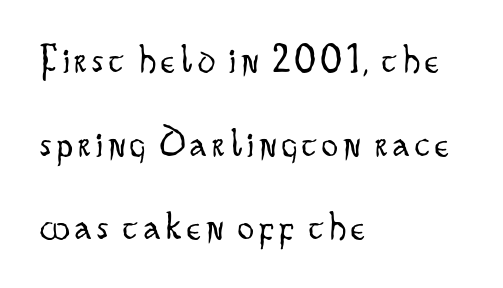
Q: Is the text bold? A: No.
Q: Is the text italic (slanted)? A: No, it is upright.
Q: Is the typeface a serif or a sans-serif typeface? A: Sans-serif.
Q: Is the text underlined? A: No.
Q: How is the paragraph aligned? A: Left-aligned.
Q: Is the spacing between lines tight, normal or loose? A: Loose.
Q: Width (condensed, normal, or wide)? A: Condensed.
Q: Stroke contrast? A: Low.
Q: x-height? A: Small.
Q: Monospaced? A: No.
